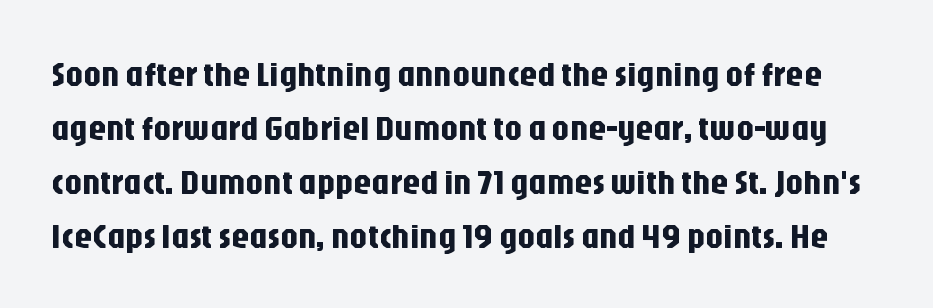
The image shows 35 px condensed sans-serif type, upright; set normal line spacing (1.54x), normal letter spacing, not underlined; low stroke contrast and a large x-height.
